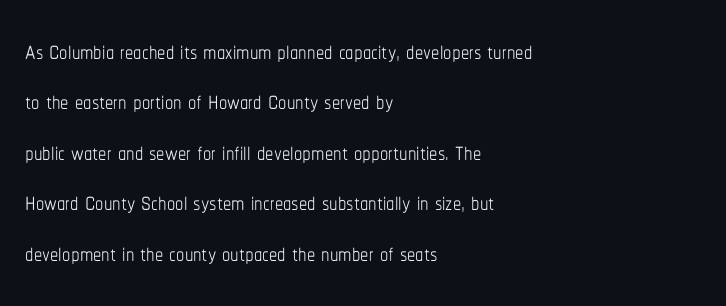
{"italic": "no", "bold": "no", "weight": "thin", "width": "condensed", "stroke_contrast": "low", "x_height": "medium", "monospaced": "no", "underline": "no", "align": "left", "line_spacing": "normal", "line_spacing_ratio": 1.53, "letter_spacing": "normal", "letter_spacing_em": 0.0, "glyph_px": 33}
